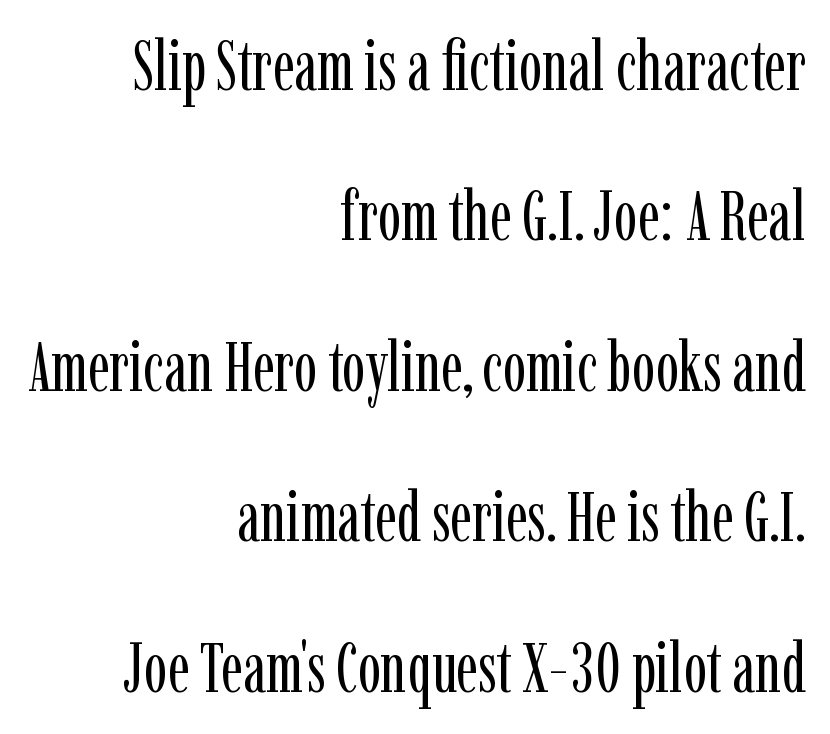
{"serif": "yes", "italic": "no", "bold": "no", "weight": "regular", "width": "condensed", "stroke_contrast": "low", "x_height": "medium", "monospaced": "no", "underline": "no", "align": "right", "line_spacing": "loose", "line_spacing_ratio": 2.18, "letter_spacing": "normal", "letter_spacing_em": 0.0, "glyph_px": 69}
